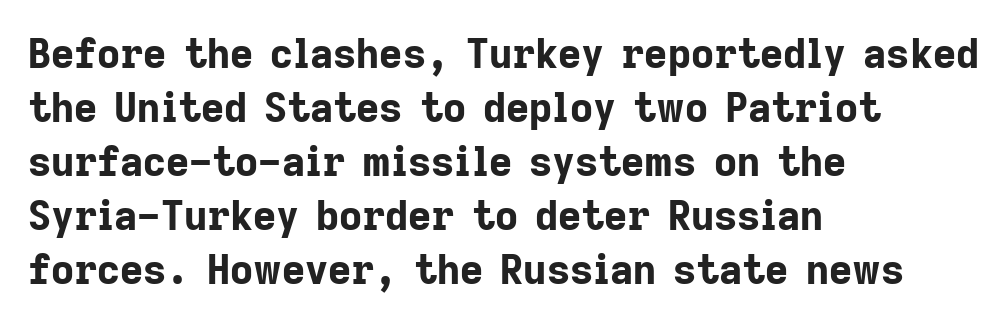
{"serif": "no", "italic": "no", "bold": "yes", "weight": "bold", "width": "normal", "stroke_contrast": "low", "x_height": "medium", "monospaced": "no", "underline": "no", "align": "left", "line_spacing": "normal", "line_spacing_ratio": 1.35, "letter_spacing": "normal", "letter_spacing_em": 0.0, "glyph_px": 40}
